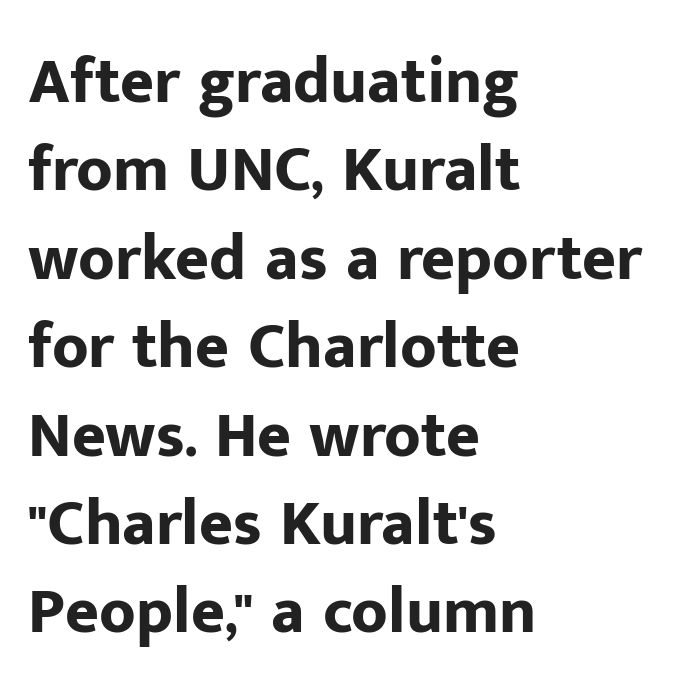
{"serif": "no", "italic": "no", "bold": "yes", "weight": "bold", "width": "normal", "stroke_contrast": "low", "x_height": "medium", "monospaced": "no", "underline": "no", "align": "left", "line_spacing": "normal", "line_spacing_ratio": 1.36, "letter_spacing": "normal", "letter_spacing_em": 0.0, "glyph_px": 65}
